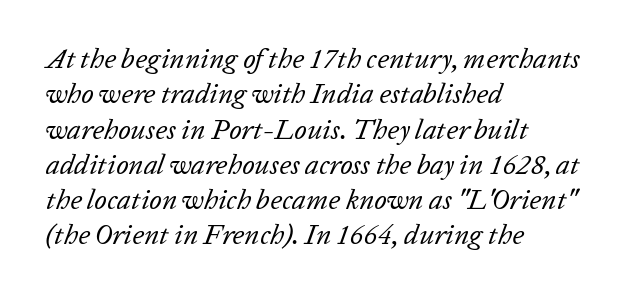
{"italic": "yes", "lean": "right", "slant_degrees": 20, "bold": "no", "weight": "regular", "width": "normal", "stroke_contrast": "low", "x_height": "medium", "monospaced": "no", "underline": "no", "align": "left", "line_spacing": "normal", "line_spacing_ratio": 1.26, "letter_spacing": "normal", "letter_spacing_em": 0.0, "glyph_px": 28}
